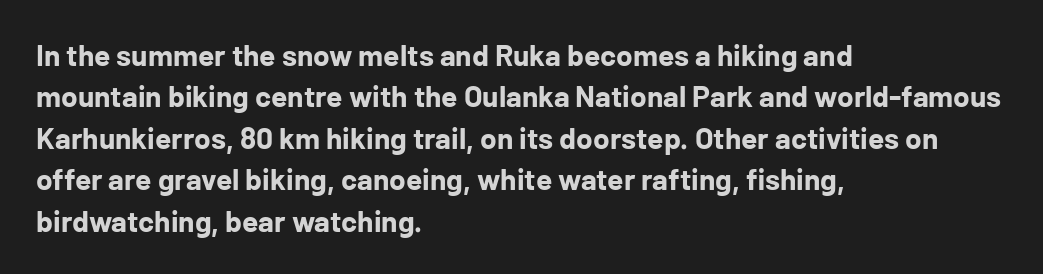
Q: Is the text bold? A: Yes.
Q: Is the text italic (slanted)? A: No, it is upright.
Q: Is the typeface a serif or a sans-serif typeface? A: Sans-serif.
Q: Is the text underlined? A: No.
Q: How is the paragraph aligned? A: Left-aligned.
Q: Is the spacing between letters normal or unusually wide? A: Normal.
Q: Is the spacing between lines tight, normal or loose? A: Normal.
Q: Width (condensed, normal, or wide)? A: Normal.
Q: Stroke contrast? A: Low.
Q: x-height? A: Medium.
Q: Monospaced? A: No.
